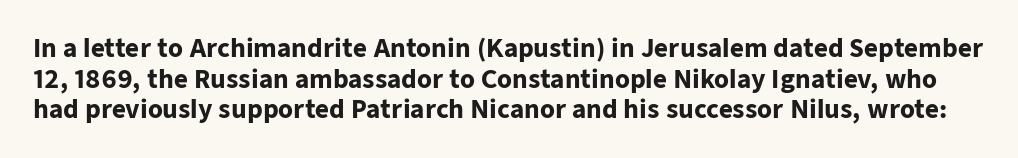
Tracking here is standard; glyphs follow each other at the usual distance. The font is running at its bold setting. Notice how the stems are strictly vertical — no italics here. The zone under the glyphs is completely vacant. The passage shown stacks its lines at a standard gap.
